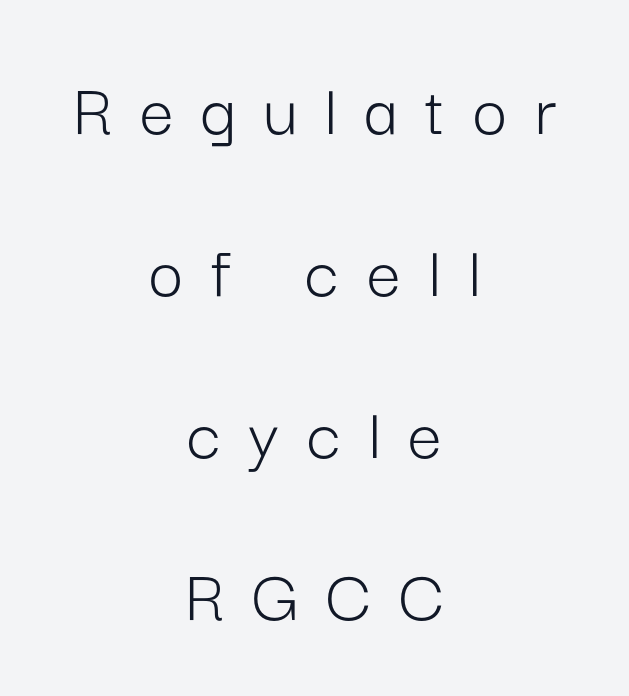
The image shows 76 px light sans-serif type, upright; set centered, loose line spacing (2.13x), unusually wide letter spacing (+0.37 em), not underlined; low stroke contrast and a medium x-height.
